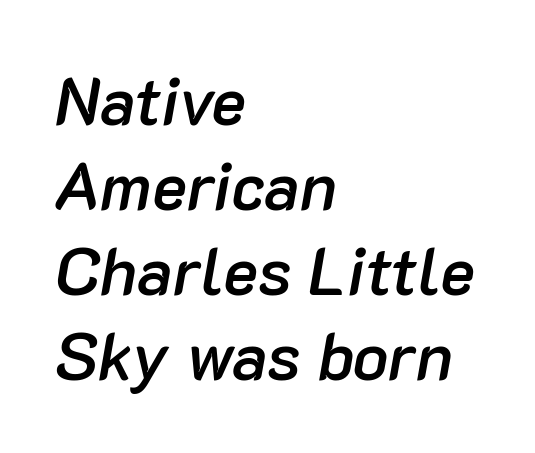
Q: Is the text bold? A: Semi-bold.
Q: Is the text italic (slanted)? A: Yes, it leans right by about 10 degrees.
Q: Is the text underlined? A: No.
Q: How is the paragraph aligned? A: Left-aligned.
Q: Is the spacing between letters normal or unusually wide? A: Normal.
Q: Is the spacing between lines tight, normal or loose? A: Normal.
Q: Width (condensed, normal, or wide)? A: Normal.
Q: Stroke contrast? A: Low.
Q: x-height? A: Medium.
Q: Monospaced? A: No.
